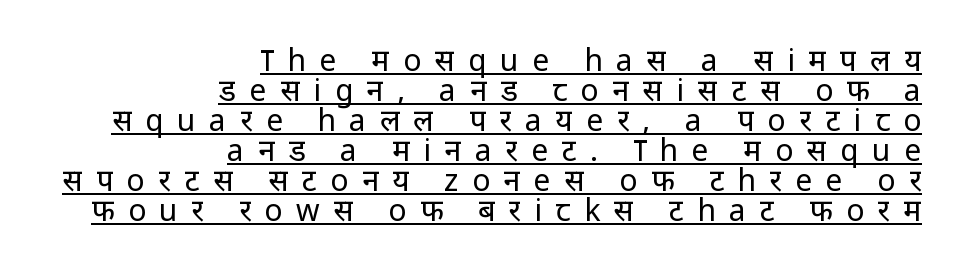
{"serif": "no", "italic": "no", "bold": "no", "weight": "regular", "width": "normal", "stroke_contrast": "low", "x_height": "medium", "monospaced": "no", "underline": "yes", "align": "right", "line_spacing": "tight", "line_spacing_ratio": 1.0, "letter_spacing": "wide", "letter_spacing_em": 0.45, "glyph_px": 30}
